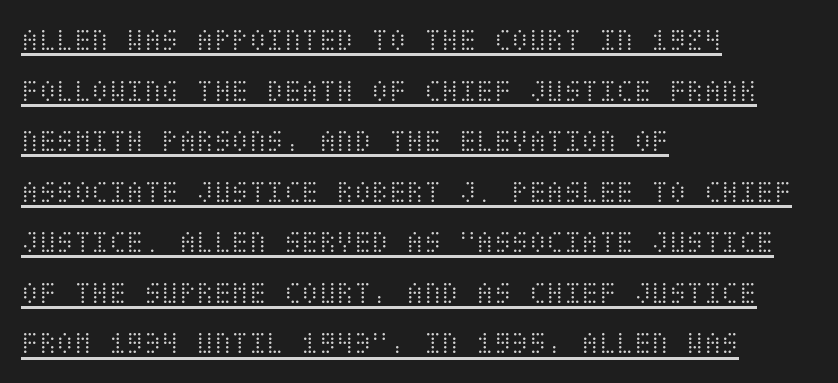
Standard letterfit; no display-style spreading of the glyphs. The passage shown is not bold in any degree. All the whitespace from short lines collects on the right. A continuous stroke trails under the words, as in a hyperlink. The passage shown stacks its lines at a standard gap.
